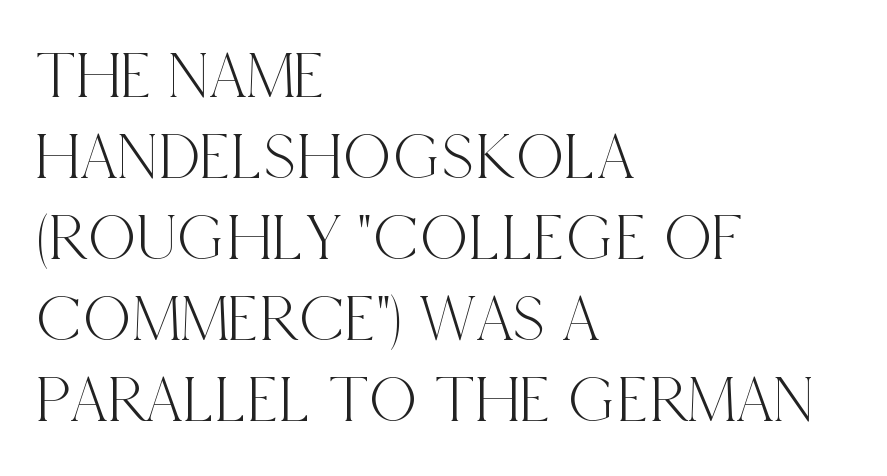
Any mark beneath the type? The region is blank. In terms of letterspacing, this is plain default setting. Check where the strokes stop: tiny serifs finish them off. Looks like regular typesetting: each glyph gets only the width it needs.
